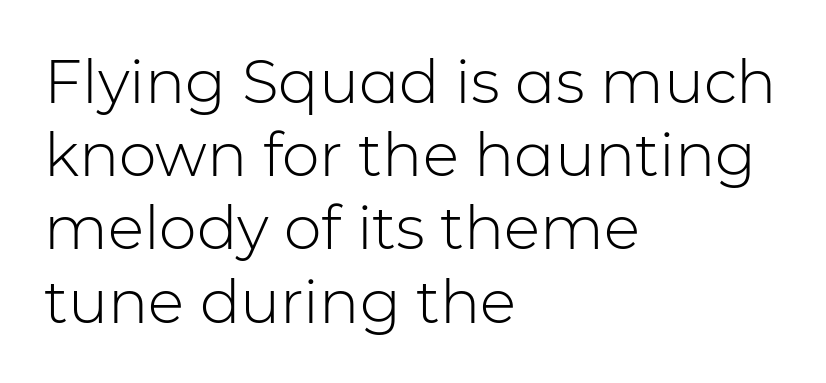
Do the characters align in a grid? No, the font is proportional. You could call the tracking neutral — neither tight nor loose. The letters carry no serifs — their stems end cleanly without finishing strokes. The typography opts for an upright posture over an oblique one. Caption: face not bold, strokes unweighted. The glyphs are unaccompanied by any horizontal stroke below them.
